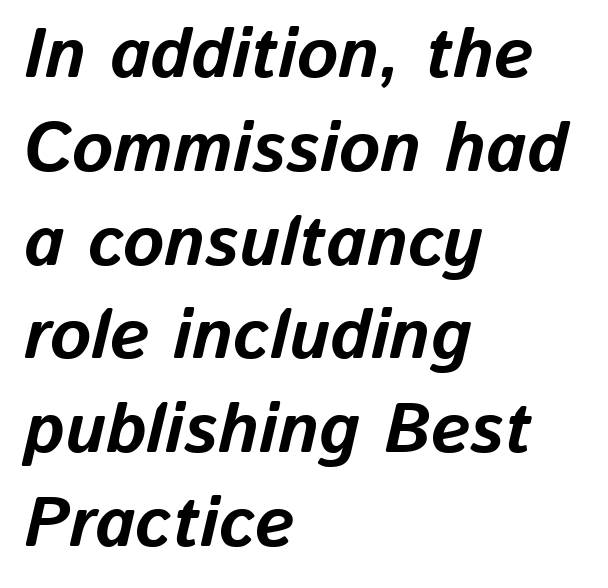
The image shows 70 px bold type, italic (leaning right); set left-aligned, normal line spacing (1.34x), normal letter spacing, not underlined; low stroke contrast and a medium x-height.
